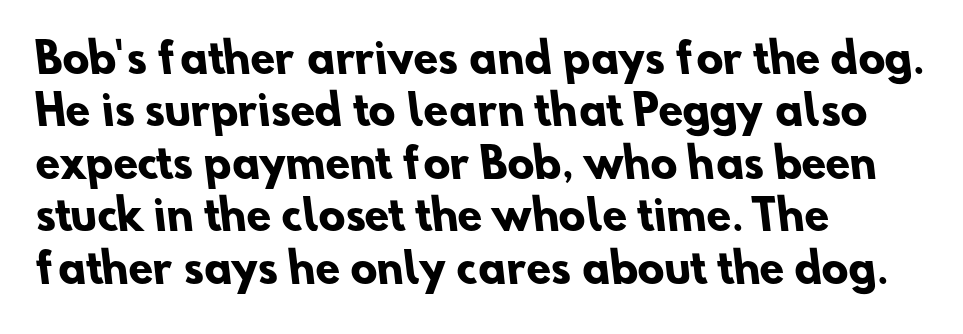
The image shows 40 px heavy sans-serif type; set left-aligned, normal line spacing (1.31x), normal letter spacing, not underlined; low stroke contrast and a small x-height.
